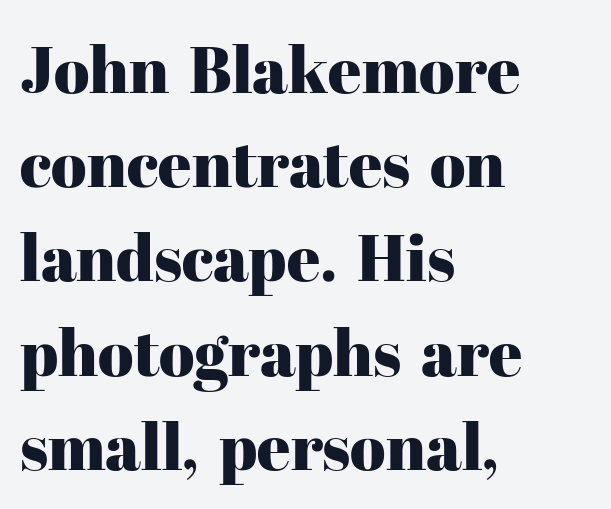
Horizontal bands of white between lines are of average thickness. Is the block centered? No — it sits flush against the left margin. It's the straight-up-and-down kind of type. You can tell from the footed stems that serif type was used.
